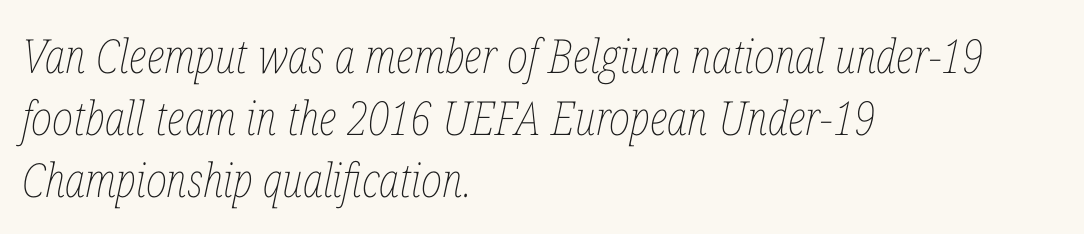
The image shows 47 px thin, condensed type, italic (leaning right); set left-aligned, normal line spacing (1.32x), normal letter spacing, not underlined; low stroke contrast and a medium x-height.
